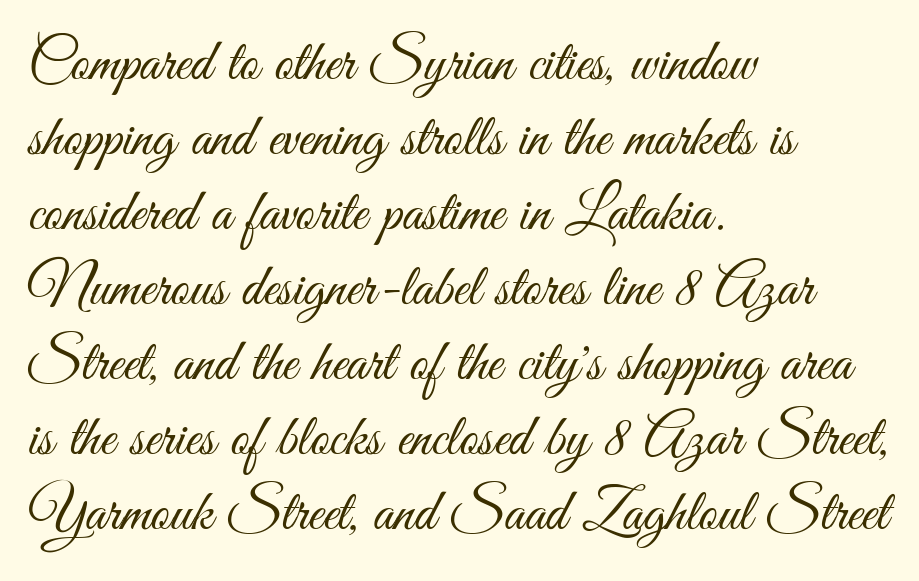
{"serif": "no", "bold": "no", "weight": "light", "width": "condensed", "stroke_contrast": "medium", "x_height": "small", "monospaced": "no", "underline": "no", "align": "left", "line_spacing": "normal", "line_spacing_ratio": 1.27, "letter_spacing": "normal", "letter_spacing_em": 0.0, "glyph_px": 59}
